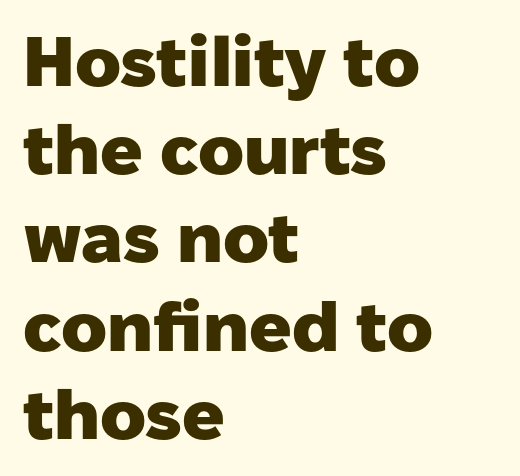
Q: Is the text bold? A: Yes.
Q: Is the text italic (slanted)? A: No, it is upright.
Q: Is the typeface a serif or a sans-serif typeface? A: Sans-serif.
Q: Is the text underlined? A: No.
Q: How is the paragraph aligned? A: Left-aligned.
Q: Is the spacing between letters normal or unusually wide? A: Normal.
Q: Is the spacing between lines tight, normal or loose? A: Normal.
Q: Width (condensed, normal, or wide)? A: Normal.
Q: Stroke contrast? A: Low.
Q: x-height? A: Medium.
Q: Monospaced? A: No.
